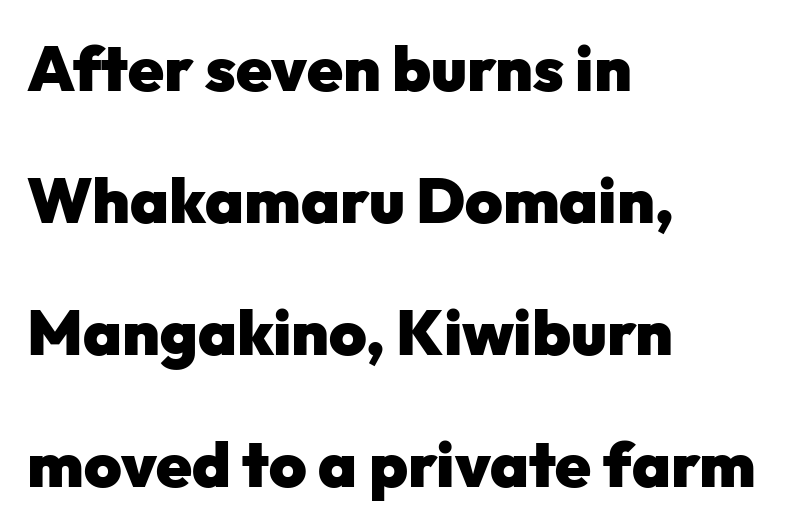
Q: Is the text bold? A: Yes.
Q: Is the text italic (slanted)? A: No, it is upright.
Q: Is the typeface a serif or a sans-serif typeface? A: Sans-serif.
Q: Is the text underlined? A: No.
Q: How is the paragraph aligned? A: Left-aligned.
Q: Is the spacing between letters normal or unusually wide? A: Normal.
Q: Is the spacing between lines tight, normal or loose? A: Loose.
Q: Width (condensed, normal, or wide)? A: Normal.
Q: Stroke contrast? A: Low.
Q: x-height? A: Medium.
Q: Monospaced? A: No.
